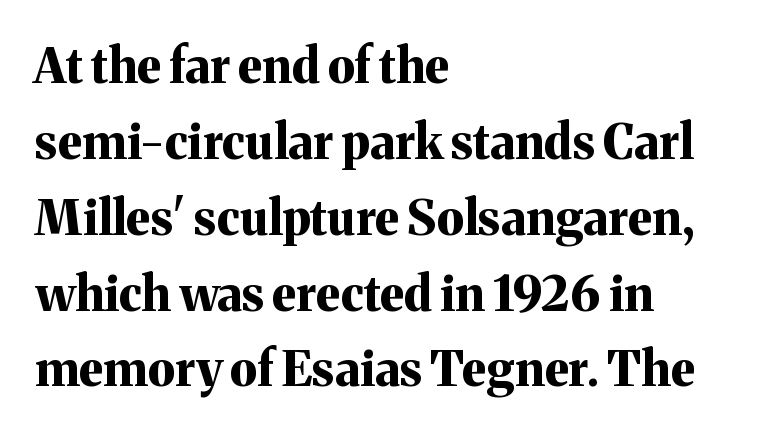
The image shows 48 px bold serif type, upright; set left-aligned, normal line spacing (1.58x), normal letter spacing, not underlined; medium stroke contrast and a medium x-height.
